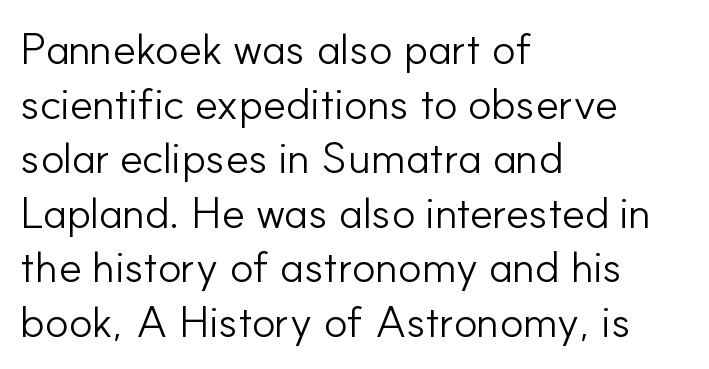
The letters carry no serifs — their stems end cleanly without finishing strokes. Between one letter and the next there's only the usual sliver of space. Upright lettering throughout. Every row of glyphs begins at an identical x-position on the left. No word sits above an underline. The font is comparable to plain body text, perhaps lighter.
